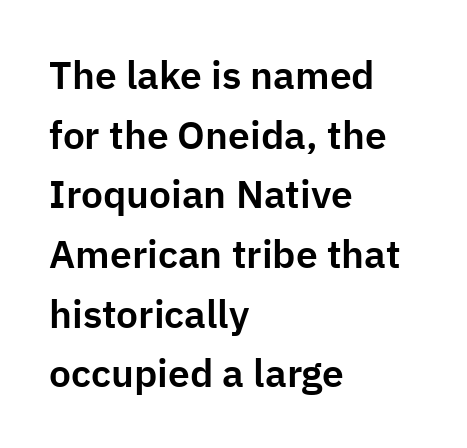
Proportional: the letters do not fall into vertical columns. Do the letters lean? They stand straight. Typeset ragged right — the left edge is the straight one. This is sans-serif lettering, the kind often seen on screens and signage. Each row of text sits above clean, open space. Observe the ordinary spacing: letters are neighbours, not strangers.
